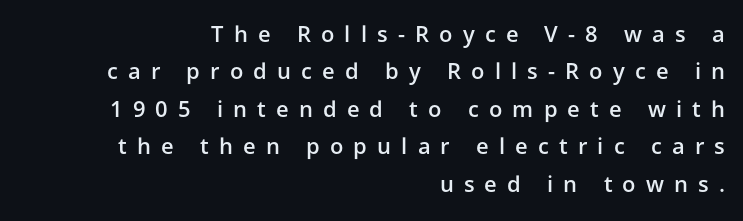
The image shows 22 px text type, upright; set right-aligned, normal line spacing (1.7x), unusually wide letter spacing (+0.46 em), not underlined.
